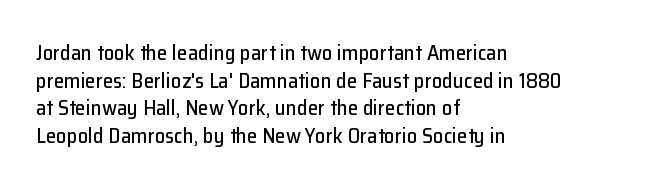
Every character sits straight up, as roman type does. Decoration check: the copy has no underline. A normal amount of white space separates one row of letters from the next. The passage shown has conventional tracking throughout.
